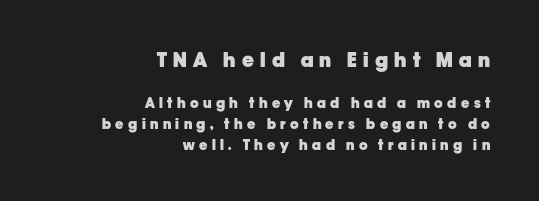
The image shows 20 px bold type, upright; set right-aligned, normal line spacing (1.5x), unusually wide letter spacing (+0.31 em), not underlined; the first (top) block is 1.43x larger.
